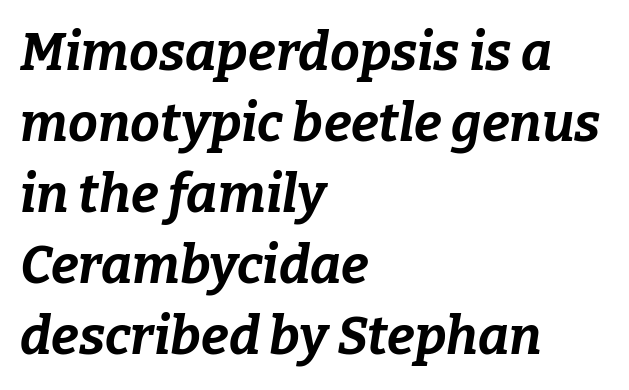
These lines sit exactly where default settings would place them. Horizontal alignment here is leftward, the default for most running prose. The glyphs look as if they've been sheared to an angle. Check under the words: just untouched page. What stands out about the letter spacing? Nothing — it is the standard amount. Bold? Absolutely — the strokes are thick and heavy.
